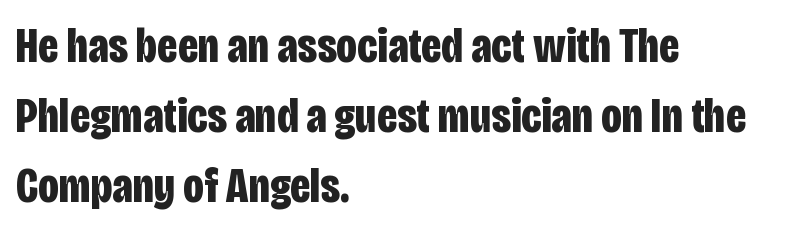
{"serif": "no", "italic": "no", "bold": "yes", "weight": "bold", "width": "condensed", "stroke_contrast": "low", "x_height": "large", "monospaced": "no", "underline": "no", "align": "left", "line_spacing": "normal", "line_spacing_ratio": 1.43, "letter_spacing": "normal", "letter_spacing_em": 0.0, "glyph_px": 49}
